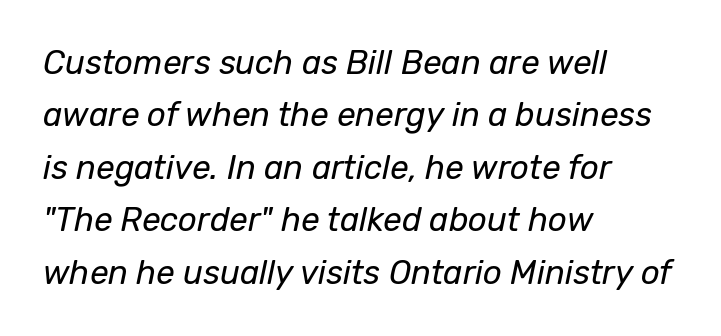
Q: Is the text bold? A: No.
Q: Is the text italic (slanted)? A: Yes, it leans right by about 12 degrees.
Q: Is the text underlined? A: No.
Q: How is the paragraph aligned? A: Left-aligned.
Q: Is the spacing between letters normal or unusually wide? A: Normal.
Q: Is the spacing between lines tight, normal or loose? A: Normal.
Q: Width (condensed, normal, or wide)? A: Normal.
Q: Stroke contrast? A: Low.
Q: x-height? A: Medium.
Q: Monospaced? A: No.
